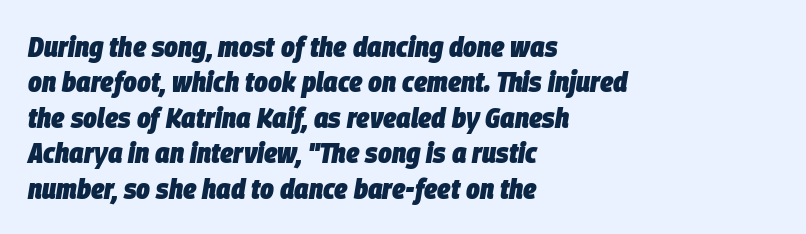
{"italic": "yes", "lean": "right", "slant_degrees": 9, "bold": "yes", "weight": "heavy", "width": "condensed", "stroke_contrast": "low", "x_height": "large", "monospaced": "no", "underline": "no", "align": "left", "line_spacing_ratio": 1.22, "letter_spacing": "normal", "letter_spacing_em": 0.0, "glyph_px": 29}
